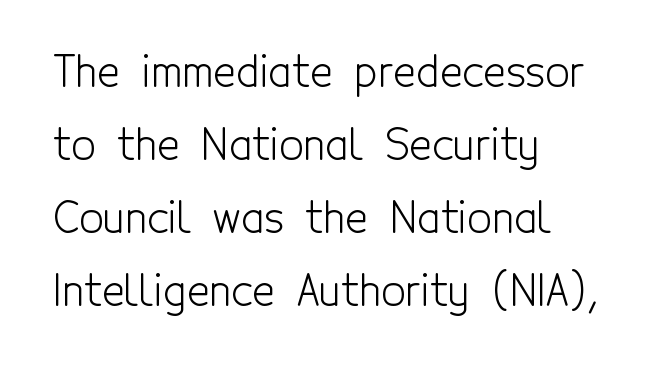
Q: Is the text bold? A: No.
Q: Is the text italic (slanted)? A: No, it is upright.
Q: Is the typeface a serif or a sans-serif typeface? A: Sans-serif.
Q: Is the text underlined? A: No.
Q: How is the paragraph aligned? A: Left-aligned.
Q: Is the spacing between letters normal or unusually wide? A: Normal.
Q: Is the spacing between lines tight, normal or loose? A: Normal.
Q: Width (condensed, normal, or wide)? A: Condensed.
Q: x-height? A: Medium.
Q: Monospaced? A: No.
